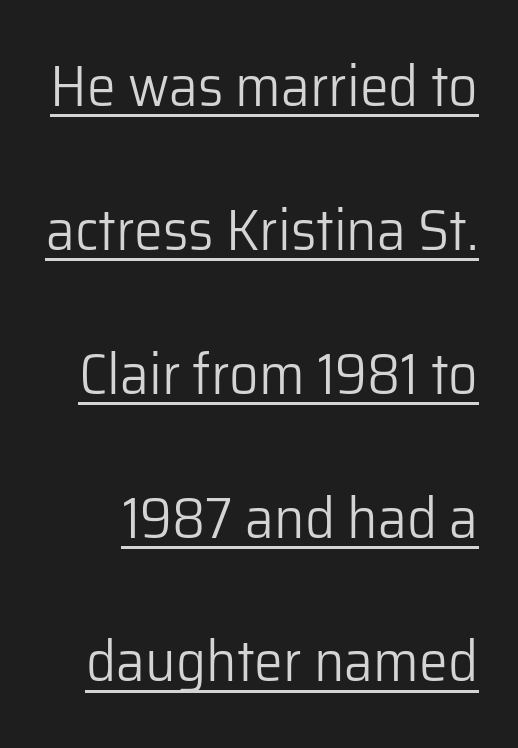
The image shows 58 px light sans-serif type, upright; set loose line spacing (2.48x), normal letter spacing, underlined; low stroke contrast and a medium x-height.
